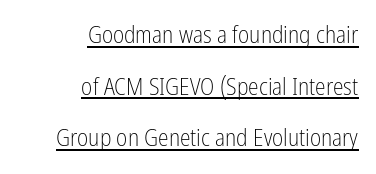
The line texture is even and compact thanks to regular tracking. Designer's note — italics off, roman on. This reads as an unemphasized weight, regular at the heaviest. A flush-right, rag-left setting is used for this passage.
